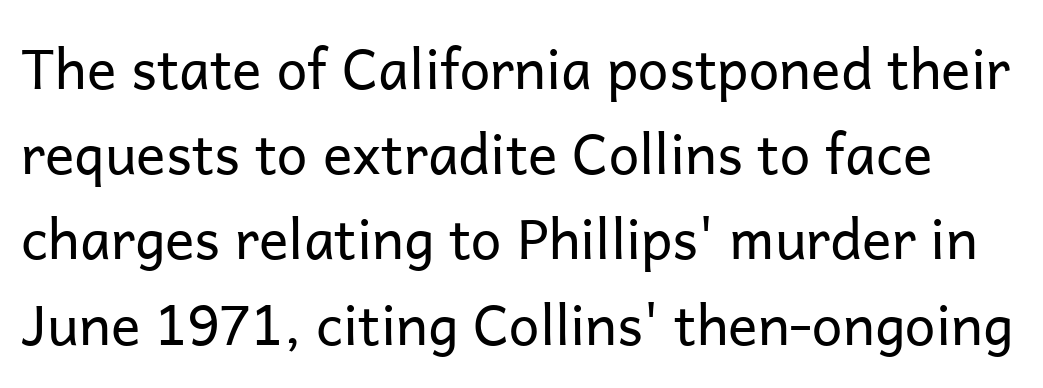
Plain, unruled lines of type. The weight tops out at a normal text grade. Note the varied advance widths — an 'i' is clearly narrower than an 'm'. In terms of letterform style, serifs are entirely absent.
